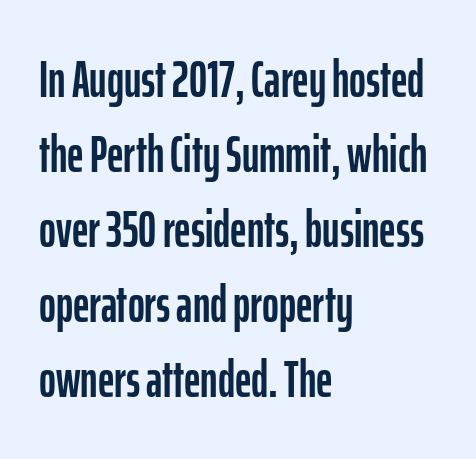
The image shows 51 px condensed sans-serif type, upright; set left-aligned, normal line spacing (1.47x), normal letter spacing, not underlined; low stroke contrast and a medium x-height.
